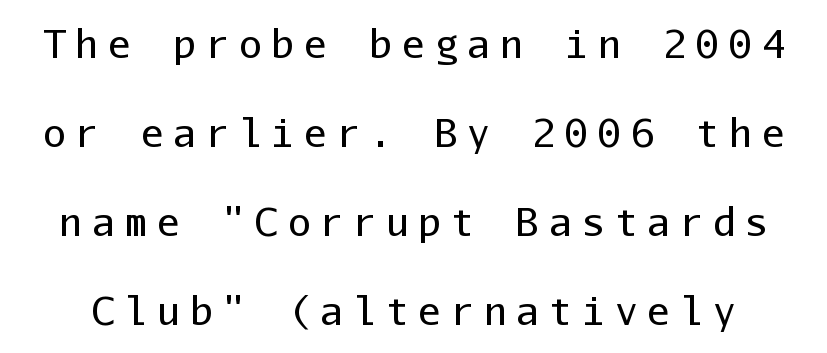
The image shows 38 px regular-weight sans-serif type, upright, monospaced; set loose line spacing (2.34x), unusually wide letter spacing (+0.26 em), not underlined; low stroke contrast and a medium x-height.
